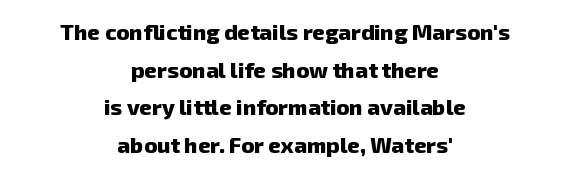
Weight check: bold — yes, fully. Honestly, there is no underline to notice here at all. The gaps between neighbouring characters are ordinary and unremarkable. The paragraph has two soft edges and a firm central axis.
